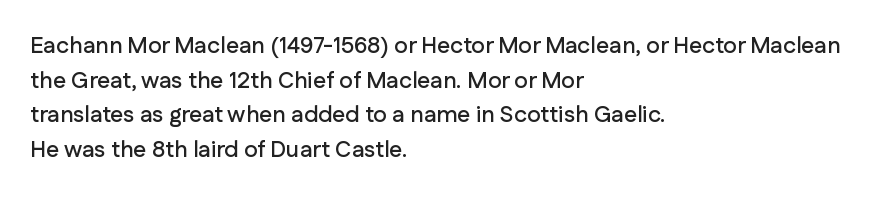
The image shows 23 px text type, upright; set left-aligned, normal line spacing (1.51x), normal letter spacing, not underlined.
